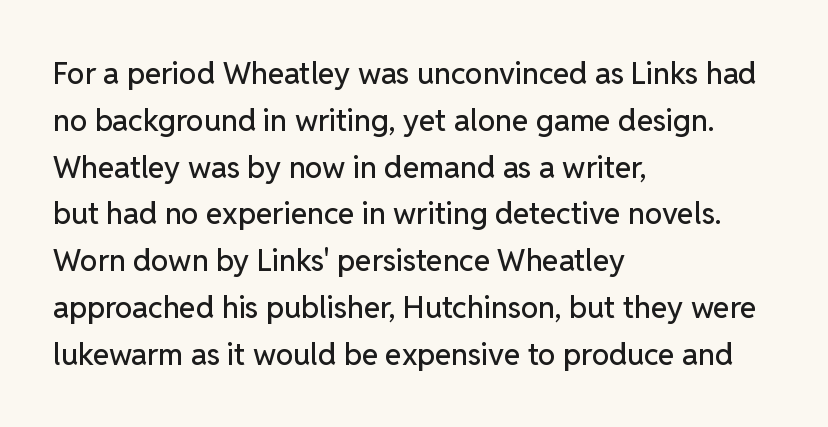
This sample uses a sans-serif face. Caption: multi-line text, flush left, ragged right. The rendering uses natural spacing where letterforms have individual widths. Standard letterfit; no display-style spreading of the glyphs.
